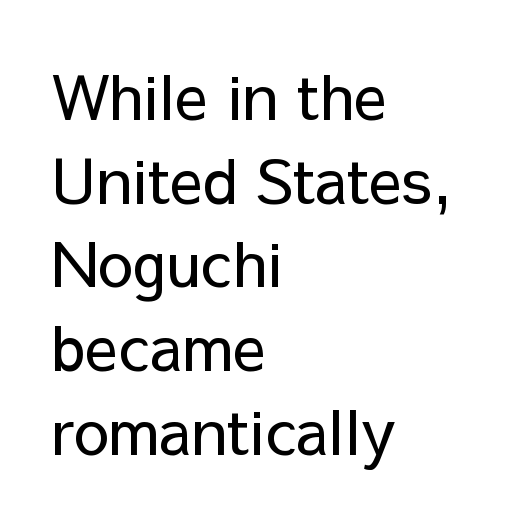
The image shows 62 px regular-weight sans-serif type, upright; set left-aligned, normal line spacing (1.35x), normal letter spacing, not underlined; low stroke contrast and a medium x-height.
